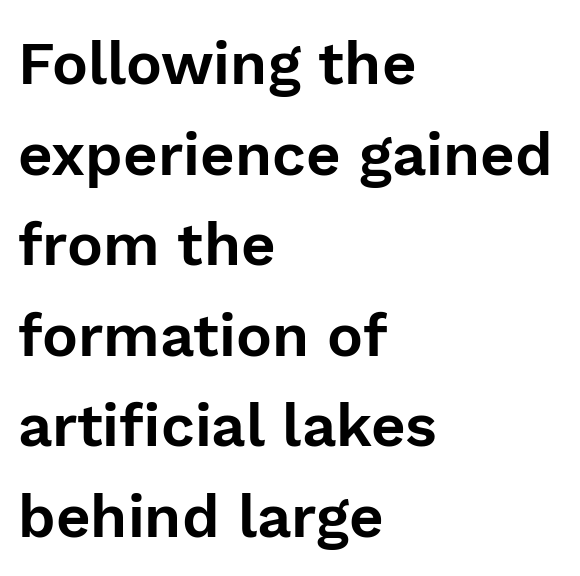
{"serif": "no", "italic": "no", "width": "normal", "stroke_contrast": "low", "x_height": "medium", "monospaced": "no", "underline": "no", "align": "left", "line_spacing": "normal", "line_spacing_ratio": 1.51, "letter_spacing": "normal", "letter_spacing_em": 0.0, "glyph_px": 60}
